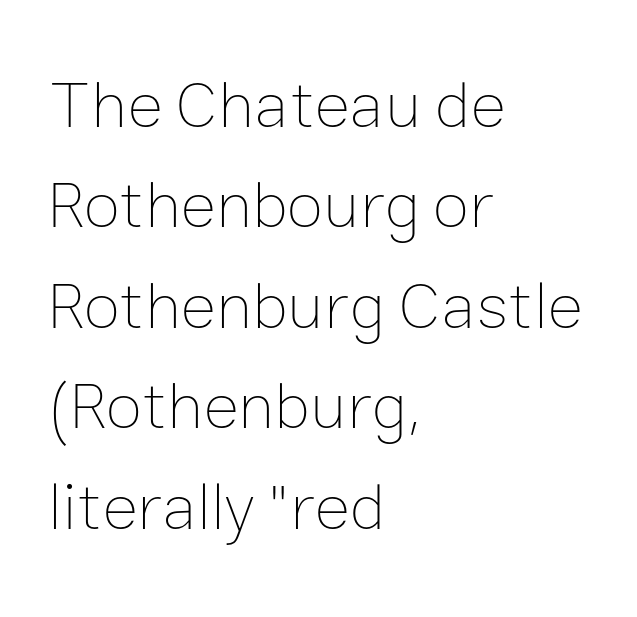
Q: Is the text bold? A: No.
Q: Is the text italic (slanted)? A: No, it is upright.
Q: Is the text underlined? A: No.
Q: How is the paragraph aligned? A: Left-aligned.
Q: Is the spacing between letters normal or unusually wide? A: Normal.
Q: Is the spacing between lines tight, normal or loose? A: Normal.
Q: Width (condensed, normal, or wide)? A: Normal.
Q: Stroke contrast? A: Low.
Q: x-height? A: Medium.
Q: Monospaced? A: No.
